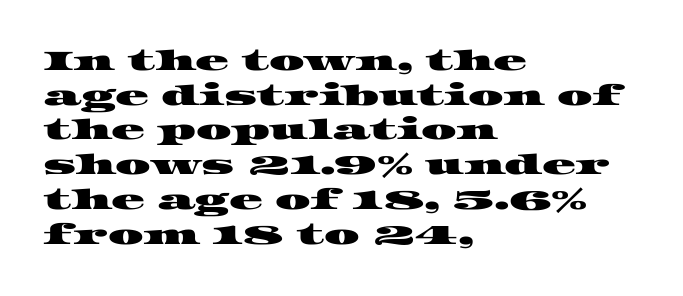
The image shows 28 px wide serif type; set left-aligned, line spacing 1.24x, normal letter spacing, not underlined; high stroke contrast and a large x-height.
